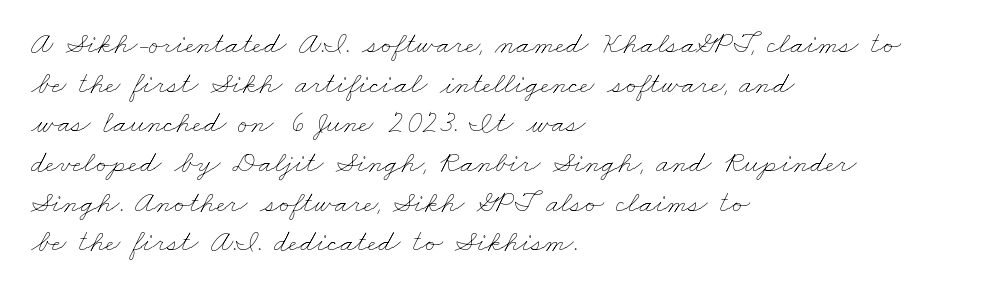
The typesetting does not lean heavy: it is not bold. The ragged edge is on the right, which tells us the setting is flush left. Underlining? Definitely not there. Normally led — the rows are evenly, conventionally spaced.
